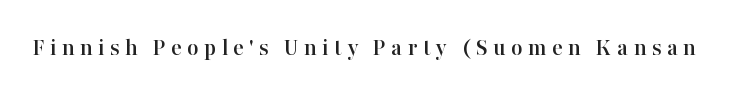
The image shows 25 px text type, upright; set unusually wide letter spacing (+0.21 em), not underlined.
